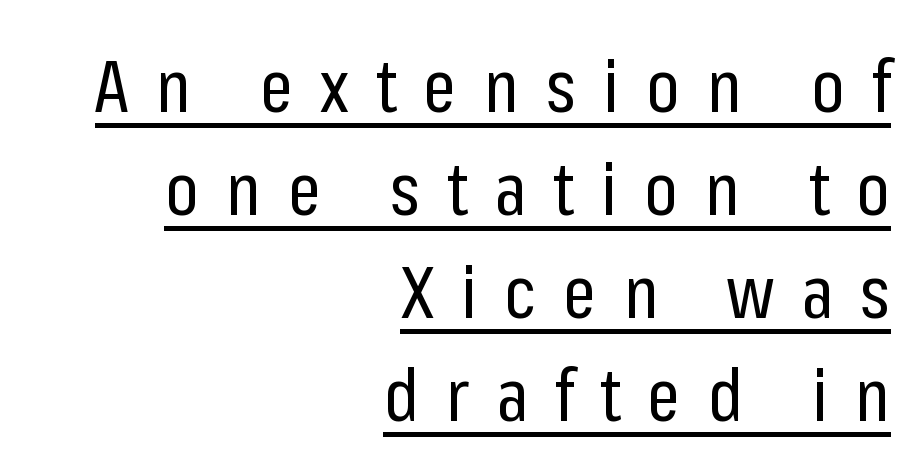
Q: Is the text bold? A: No.
Q: Is the text italic (slanted)? A: No, it is upright.
Q: Is the typeface a serif or a sans-serif typeface? A: Sans-serif.
Q: Is the text underlined? A: Yes.
Q: How is the paragraph aligned? A: Right-aligned.
Q: Is the spacing between letters normal or unusually wide? A: Unusually wide.
Q: Is the spacing between lines tight, normal or loose? A: Normal.
Q: Width (condensed, normal, or wide)? A: Condensed.
Q: Stroke contrast? A: Low.
Q: x-height? A: Medium.
Q: Monospaced? A: No.
